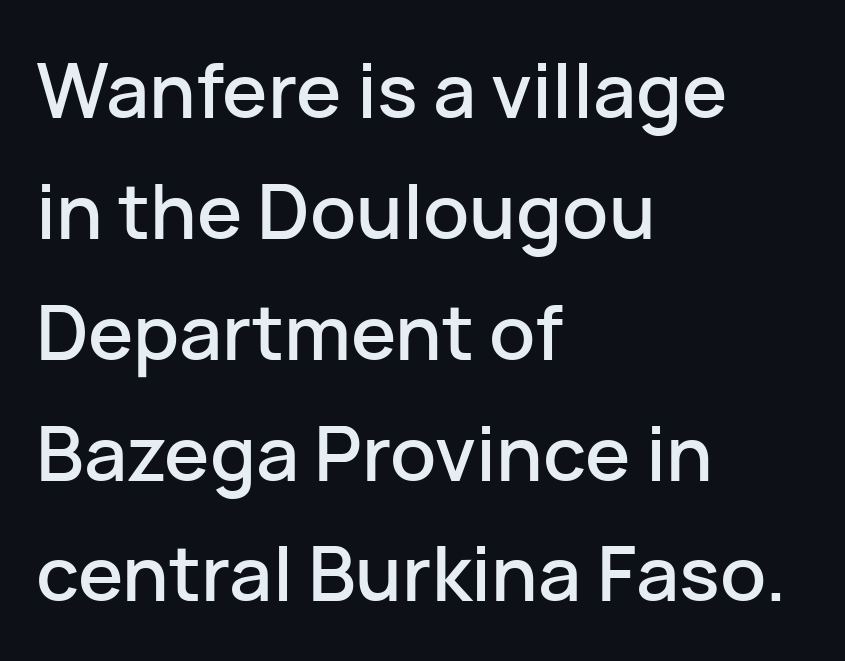
The image shows 76 px sans-serif type, upright; set left-aligned, normal line spacing (1.59x), normal letter spacing, not underlined; low stroke contrast and a medium x-height.
